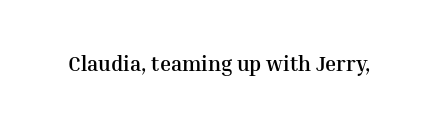
The image shows 21 px bold type, upright; set normal letter spacing, not underlined.
